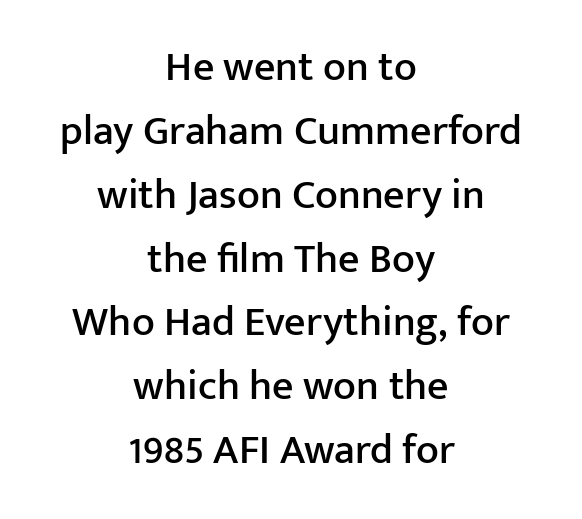
A typesetter would call this proportional, since set widths differ per character. I'd call this a sans setting — the letters go barefoot. This rendering features lettering with no underline. The setting favours the middle, as headings and verse often do. Nobody touched the tracking dial on this one.
